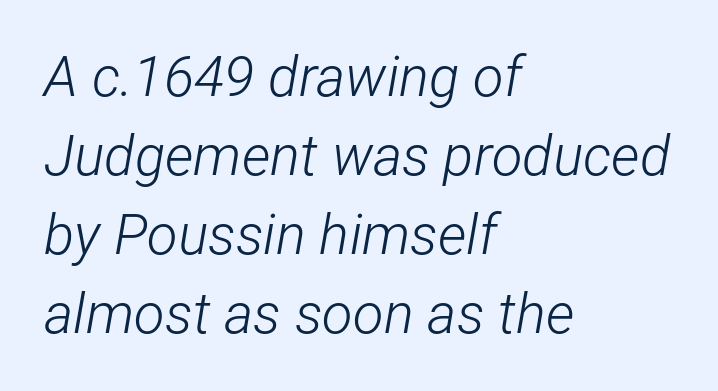
The image shows 56 px light, condensed type, italic (leaning right); set left-aligned, normal line spacing (1.41x), normal letter spacing, not underlined; low stroke contrast and a medium x-height.
